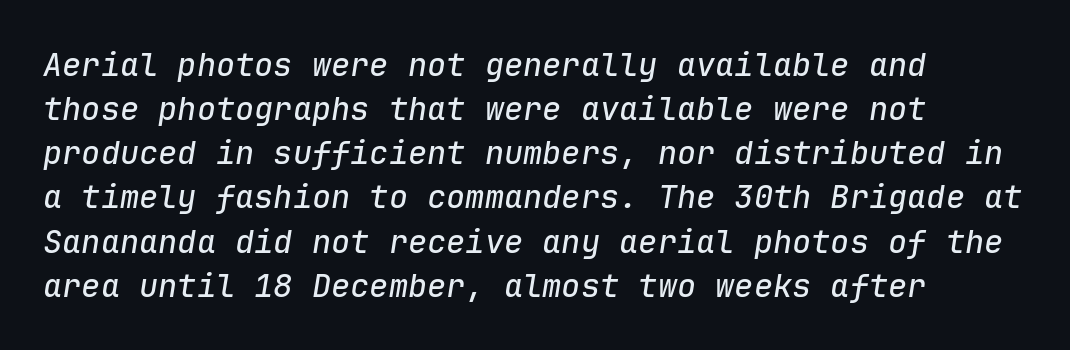
The typesetter chose a ragged-right arrangement here. The letters are slanted; this is an italic face. Summary of vertical rhythm: regular, with standard interline spacing. Caption: standard tracking, unaltered. Letters rest on an invisible, unmarked baseline.
